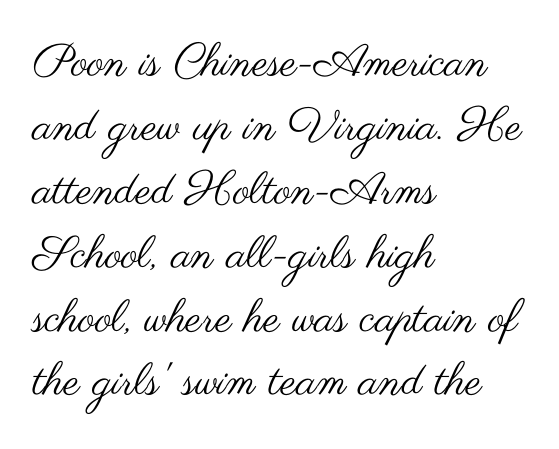
{"serif": "no", "bold": "no", "weight": "regular", "width": "wide", "stroke_contrast": "medium", "x_height": "small", "monospaced": "no", "underline": "no", "align": "left", "line_spacing": "normal", "line_spacing_ratio": 1.42, "letter_spacing": "normal", "letter_spacing_em": 0.0, "glyph_px": 45}
